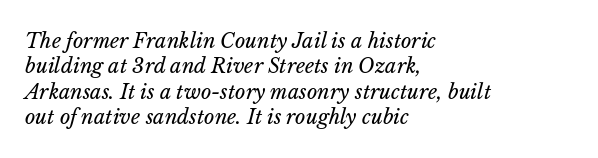
{"italic": "yes", "lean": "right", "slant_degrees": 14, "bold": "no", "underline": "no", "align": "left", "line_spacing": "normal", "line_spacing_ratio": 1.27, "letter_spacing": "normal", "letter_spacing_em": 0.0, "glyph_px": 20}
